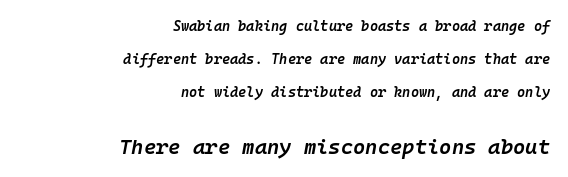
Students, note that the glyphs here touch the page at normal intervals. Reading down the block, your eye finds every line finishing at a fixed right position. Descenders are the only things crossing below the line. The leading is generous, giving the passage an open texture. The second block has been scaled up relative to the first.
